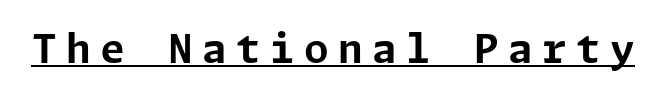
{"serif": "no", "italic": "no", "bold": "yes", "weight": "bold", "width": "normal", "stroke_contrast": "low", "x_height": "medium", "underline": "yes", "letter_spacing": "wide", "letter_spacing_em": 0.23, "glyph_px": 40}
